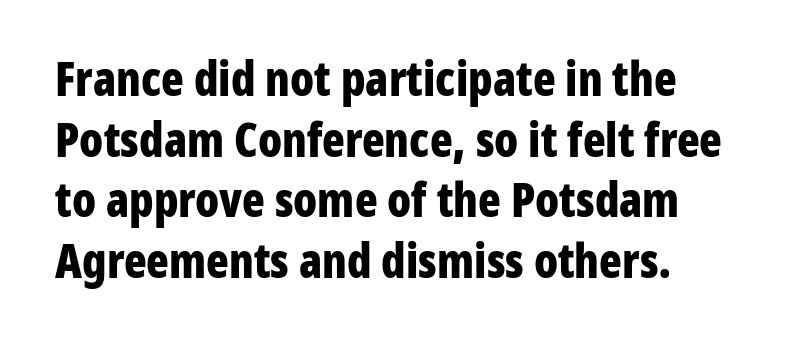
The image shows 47 px bold, condensed sans-serif type, upright; set normal line spacing (1.29x), normal letter spacing, not underlined; low stroke contrast and a medium x-height.
